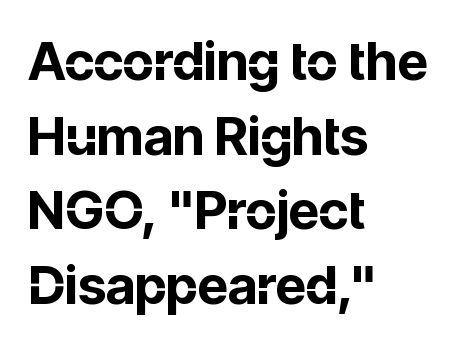
Q: Is the text bold? A: Yes.
Q: Is the text italic (slanted)? A: No, it is upright.
Q: Is the typeface a serif or a sans-serif typeface? A: Sans-serif.
Q: Is the text underlined? A: No.
Q: How is the paragraph aligned? A: Left-aligned.
Q: Is the spacing between letters normal or unusually wide? A: Normal.
Q: Is the spacing between lines tight, normal or loose? A: Normal.
Q: Width (condensed, normal, or wide)? A: Normal.
Q: Stroke contrast? A: Low.
Q: x-height? A: Medium.
Q: Monospaced? A: No.
